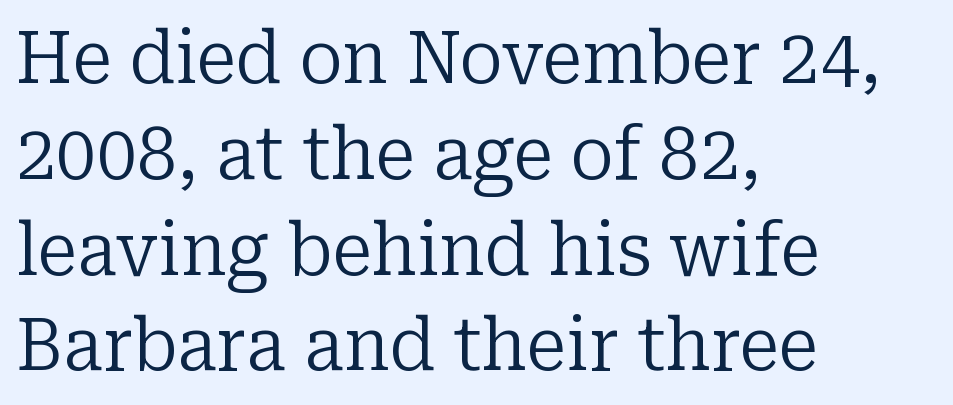
{"serif": "yes", "italic": "no", "bold": "no", "weight": "regular", "width": "normal", "stroke_contrast": "low", "x_height": "medium", "monospaced": "no", "underline": "no", "align": "left", "line_spacing": "normal", "line_spacing_ratio": 1.33, "letter_spacing": "normal", "letter_spacing_em": 0.0, "glyph_px": 72}
